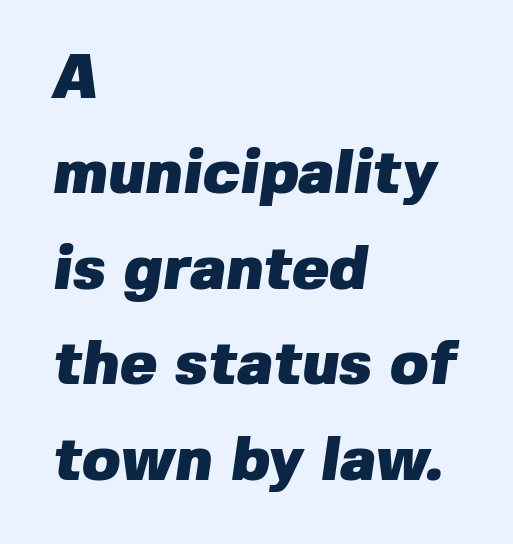
The image shows 62 px heavy sans-serif type; set left-aligned, normal line spacing (1.54x), normal letter spacing, not underlined; low stroke contrast and a medium x-height.
